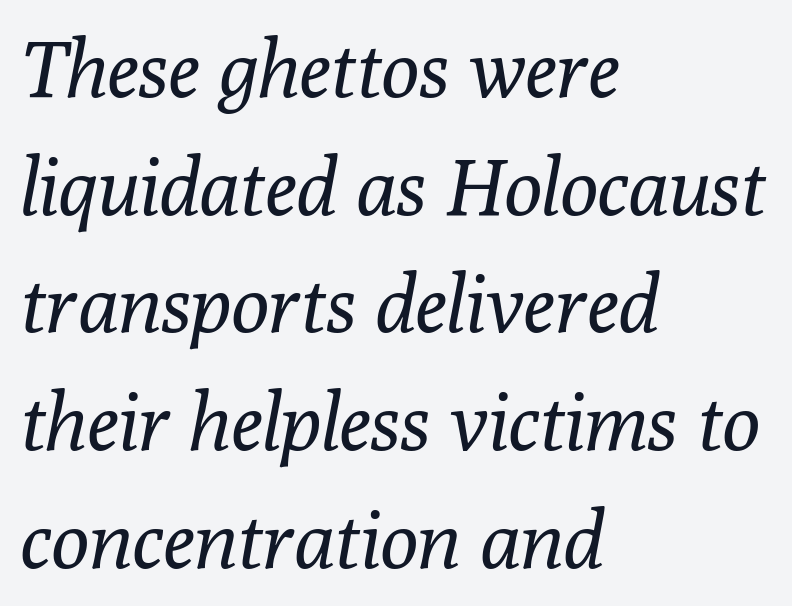
Type without underlining. Looking at the ascenders, they clearly lean. Are there feet on the stems? There are — it's a serif. Is the block centered? No — it sits flush against the left margin.
